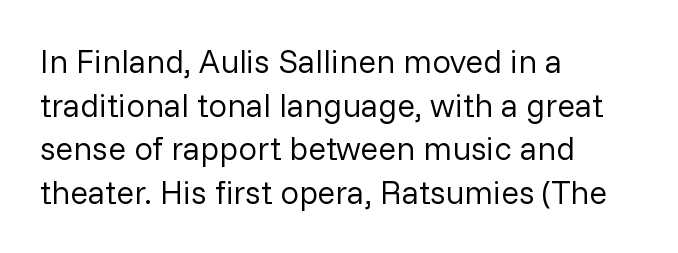
{"serif": "no", "italic": "no", "bold": "no", "weight": "regular", "width": "normal", "stroke_contrast": "low", "x_height": "medium", "monospaced": "no", "underline": "no", "align": "left", "line_spacing": "normal", "line_spacing_ratio": 1.32, "letter_spacing": "normal", "letter_spacing_em": 0.0, "glyph_px": 33}
